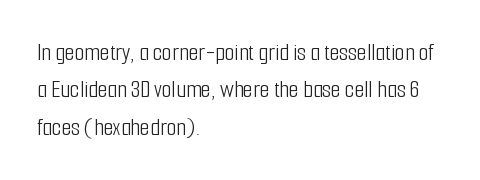
Q: Is the text bold? A: No.
Q: Is the text italic (slanted)? A: No, it is upright.
Q: Is the text underlined? A: No.
Q: How is the paragraph aligned? A: Left-aligned.
Q: Is the spacing between letters normal or unusually wide? A: Normal.
Q: Is the spacing between lines tight, normal or loose? A: Normal.
